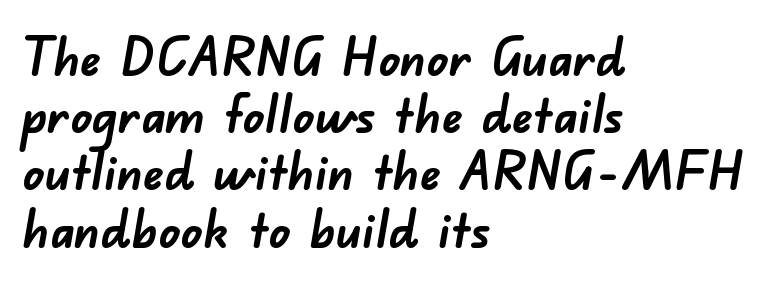
The image shows 52 px semibold sans-serif type; set left-aligned, tight line spacing (1.1x), normal letter spacing, not underlined; low stroke contrast and a small x-height.
